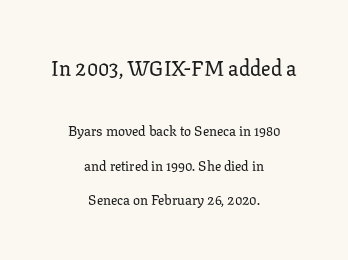
Airy leading. The rendering positions every line midway between the sides. The block sitting higher on the canvas is the one with enlarged characters. Descender tails drop into unmarked territory.
